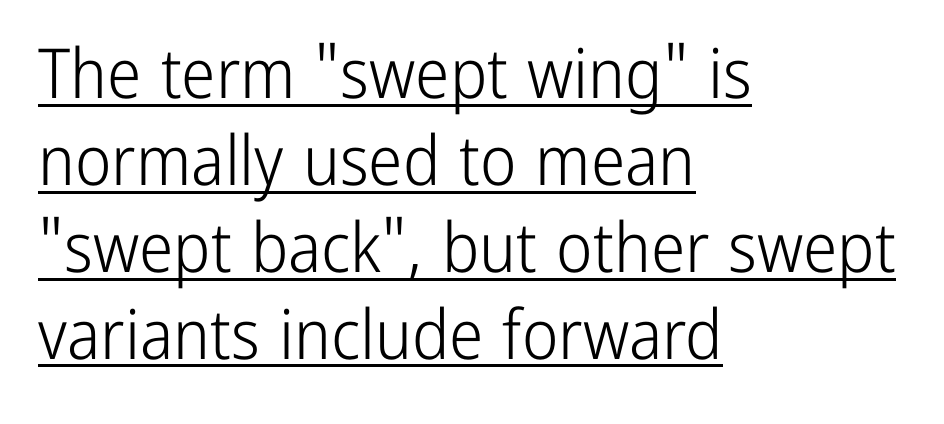
{"serif": "no", "italic": "no", "bold": "no", "weight": "light", "width": "condensed", "stroke_contrast": "low", "x_height": "medium", "monospaced": "no", "underline": "yes", "align": "left", "line_spacing": "normal", "line_spacing_ratio": 1.26, "letter_spacing": "normal", "letter_spacing_em": 0.0, "glyph_px": 69}
